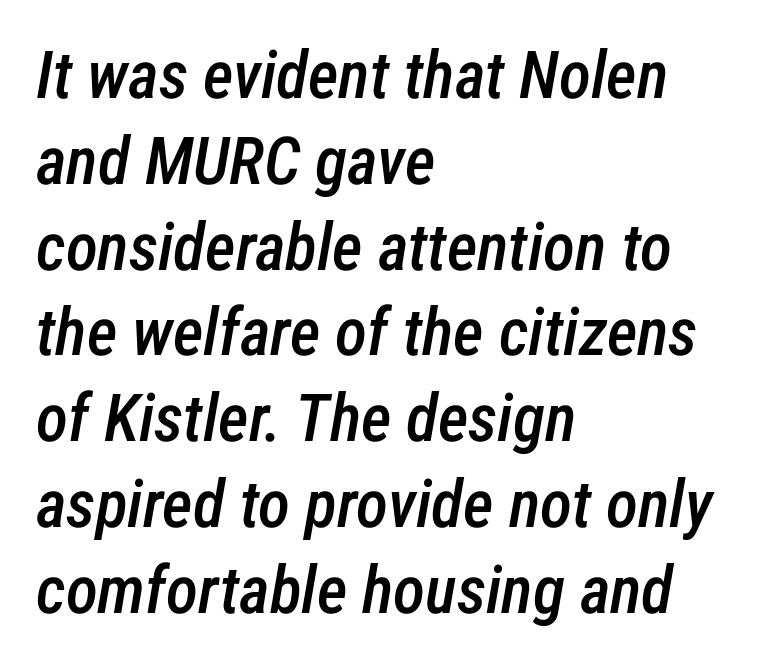
Q: Is the text bold? A: Semi-bold.
Q: Is the text italic (slanted)? A: Yes, it leans right by about 12 degrees.
Q: Is the text underlined? A: No.
Q: How is the paragraph aligned? A: Left-aligned.
Q: Is the spacing between letters normal or unusually wide? A: Normal.
Q: Is the spacing between lines tight, normal or loose? A: Normal.
Q: Width (condensed, normal, or wide)? A: Condensed.
Q: Stroke contrast? A: Low.
Q: x-height? A: Medium.
Q: Monospaced? A: No.
